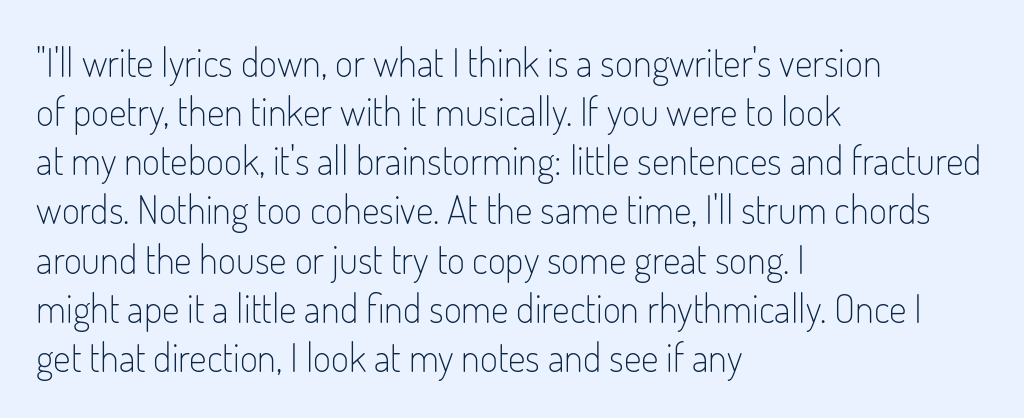
The image shows 39 px light, condensed sans-serif type, upright; set left-aligned, normal line spacing (1.26x), normal letter spacing, not underlined; low stroke contrast and a small x-height.
